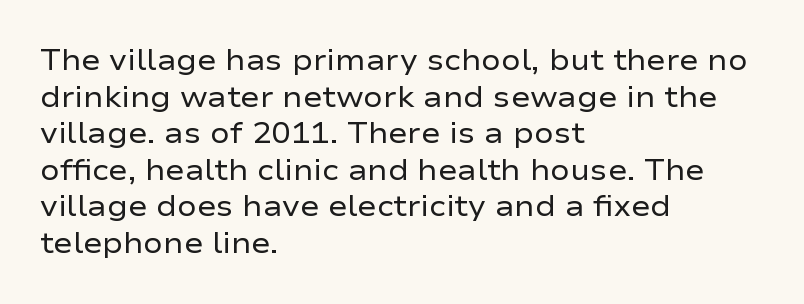
Q: Is the text bold? A: No.
Q: Is the text italic (slanted)? A: No, it is upright.
Q: Is the typeface a serif or a sans-serif typeface? A: Sans-serif.
Q: Is the text underlined? A: No.
Q: How is the paragraph aligned? A: Left-aligned.
Q: Is the spacing between letters normal or unusually wide? A: Normal.
Q: Is the spacing between lines tight, normal or loose? A: Normal.
Q: Width (condensed, normal, or wide)? A: Wide.
Q: Stroke contrast? A: Low.
Q: x-height? A: Medium.
Q: Monospaced? A: No.
